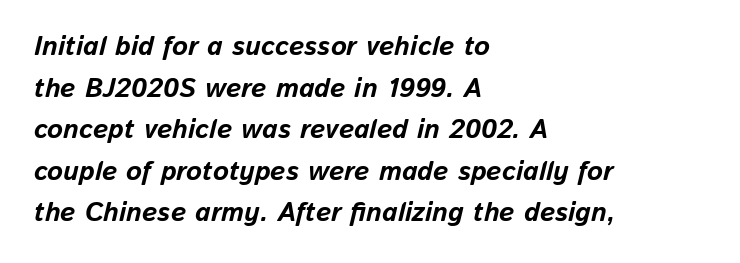
Q: Is the text bold? A: Yes.
Q: Is the text italic (slanted)? A: Yes, it leans right by about 13 degrees.
Q: Is the text underlined? A: No.
Q: How is the paragraph aligned? A: Left-aligned.
Q: Is the spacing between letters normal or unusually wide? A: Normal.
Q: Is the spacing between lines tight, normal or loose? A: Normal.
